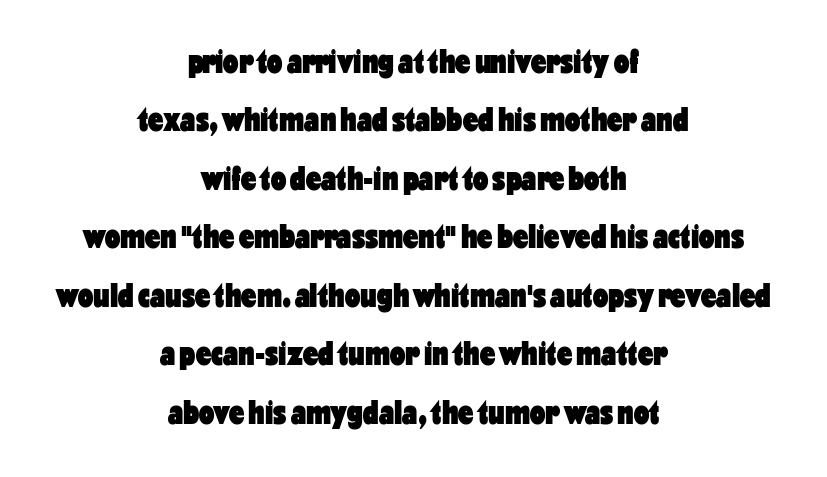
{"serif": "no", "italic": "no", "bold": "yes", "weight": "heavy", "width": "condensed", "stroke_contrast": "low", "x_height": "medium", "monospaced": "no", "underline": "no", "align": "center", "line_spacing_ratio": 1.72, "letter_spacing": "normal", "letter_spacing_em": 0.0, "glyph_px": 34}
